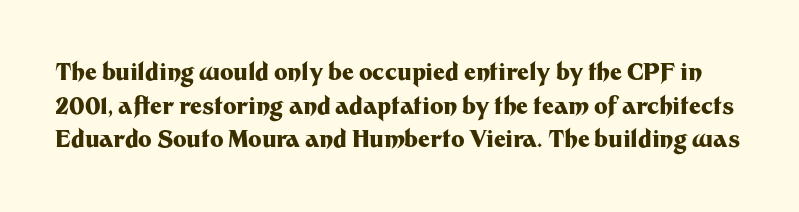
{"italic": "no", "bold": "yes", "underline": "no", "line_spacing": "normal", "line_spacing_ratio": 1.46, "letter_spacing": "normal", "letter_spacing_em": 0.0, "glyph_px": 23}
